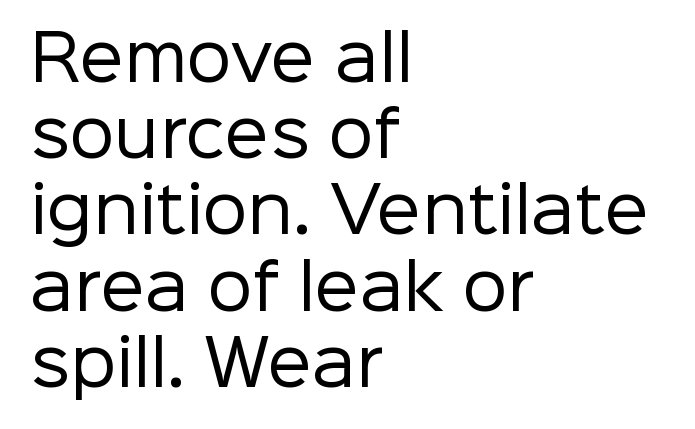
These lines keep a tight, regular rhythm from letter to letter. A typesetter would call this proportional, since set widths differ per character. The typeface has the unassuming heft of standard copy or less. You can tell it's not italic because the verticals are truly vertical.
